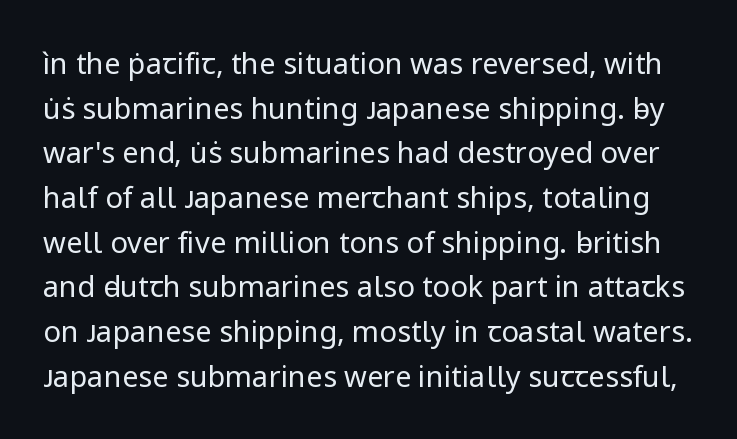
The image shows 29 px regular-weight sans-serif type, upright; set normal line spacing (1.54x), normal letter spacing, not underlined; low stroke contrast and a medium x-height.
